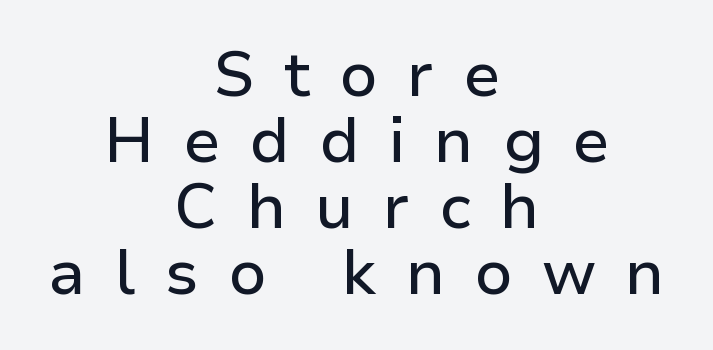
The characters display no serif detailing; their extremities are plain. Teacher's note: observe the equal gaps on both sides — that is centered alignment. Varying glyph widths throughout — classic text-font behaviour. These lines huddle together more closely than default settings would place them.
